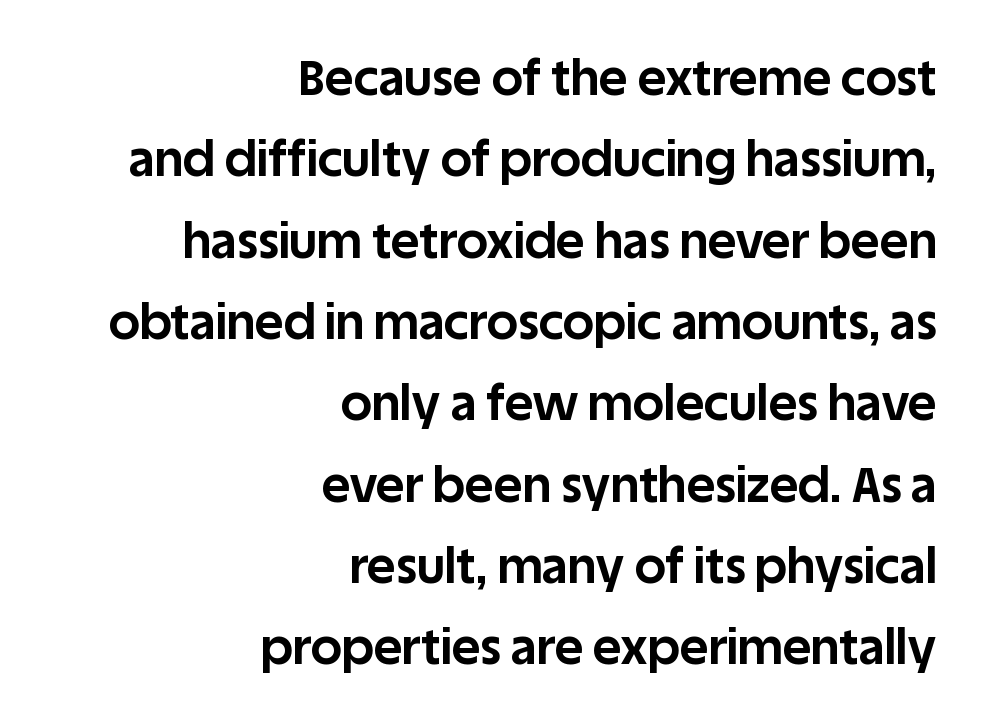
The image shows 49 px bold sans-serif type, upright; set right-aligned, normal line spacing (1.66x), normal letter spacing, not underlined; low stroke contrast and a large x-height.
